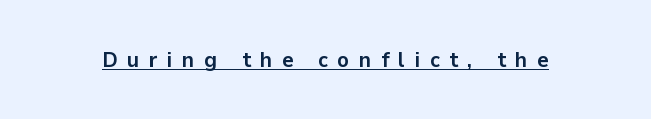
{"italic": "no", "bold": "yes", "underline": "yes", "letter_spacing": "wide", "letter_spacing_em": 0.43, "glyph_px": 22}
